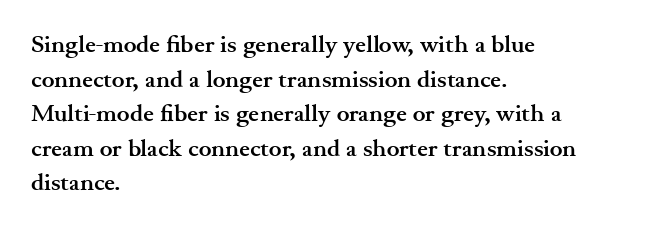
The image shows 24 px bold type, upright; set left-aligned, normal line spacing (1.44x), normal letter spacing, not underlined.
